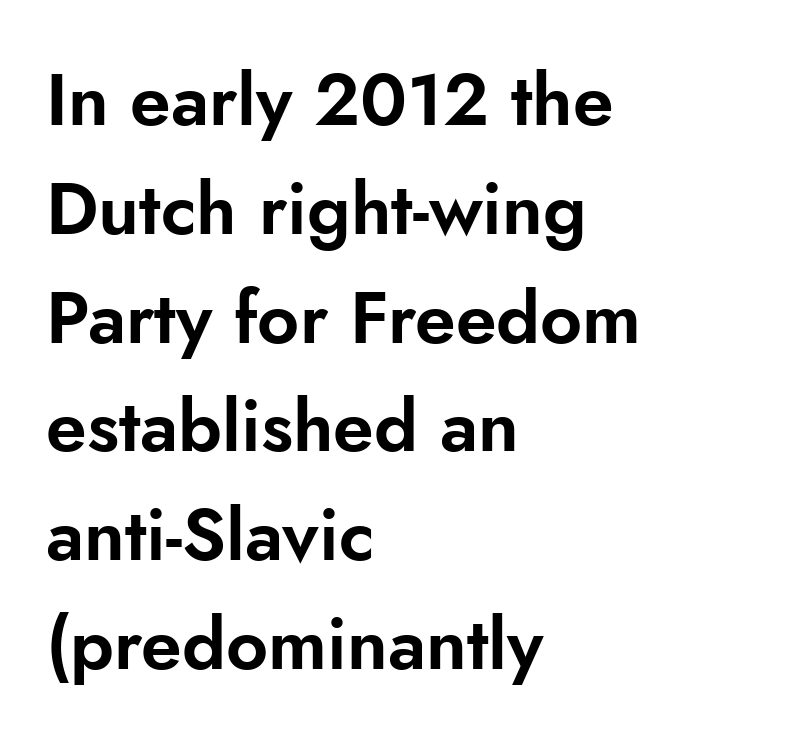
The image shows 73 px sans-serif type, upright; set left-aligned, normal line spacing (1.49x), normal letter spacing, not underlined; low stroke contrast and a small x-height.
